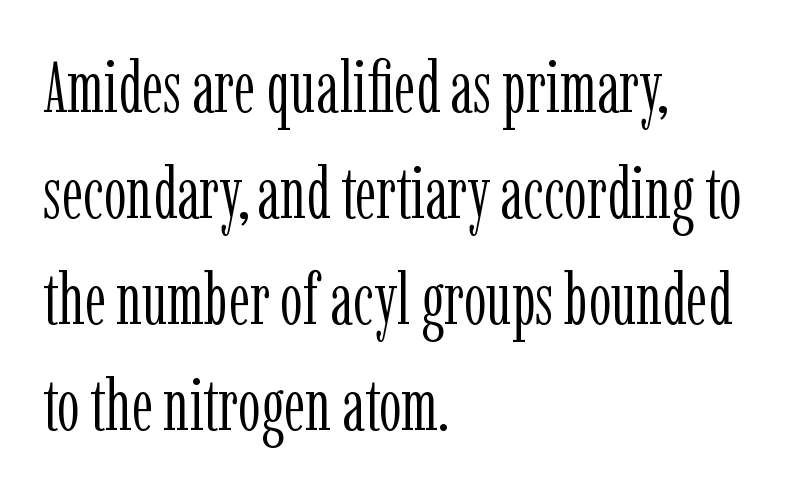
The image shows 72 px light, condensed serif type, upright; set left-aligned, normal line spacing (1.47x), normal letter spacing, not underlined; low stroke contrast and a medium x-height.
